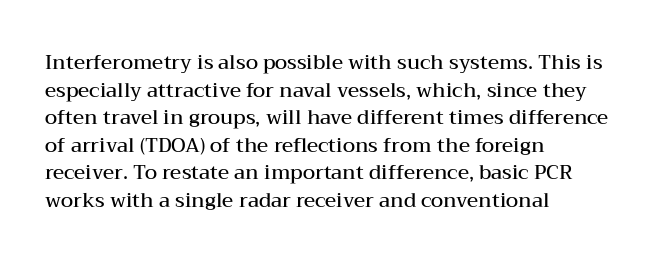
The rendering uses a moderate line-height, typical for paragraphs. Here the glyphs are tracked normally, forming tight word shapes. The lines are quadded left. Has an underline been added? It has not. The font is running at a semibold setting, under full bold.
